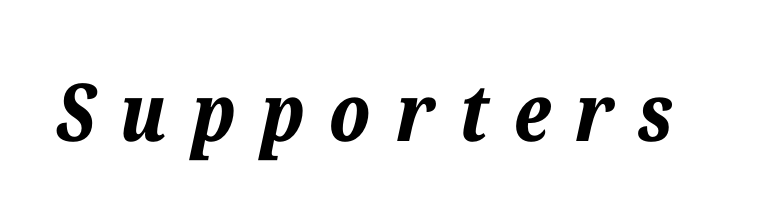
Spacing verdict: proportional, widths tailored to each character. Notice how the stems are inclined rather than vertical — that's the hallmark of italics. Set as a true bold cut, around the 700 mark. Does extra space separate the letters? Yes, quite a lot of it. The strip under each line holds only bare page.
